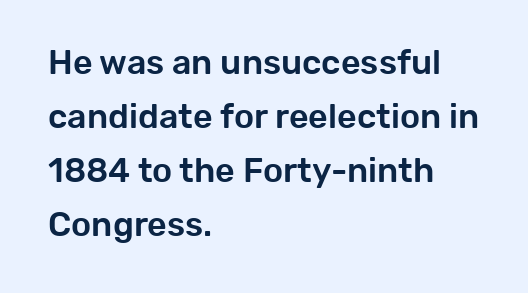
Think of a printed novel: that variable character pitch is what you see here. Serif or sans? Sans — the stroke terminals are bare. Baseline-to-baseline distance is the conventional proportion of letter height. The text block is weighted toward the left margin, trailing off unevenly rightward.
